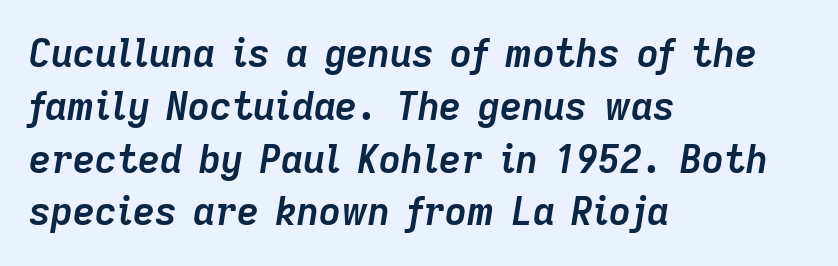
These words are printed bold, with thick strokes throughout. Clear beneath every line of the passage. The text carries the slant typical of an italic or oblique font. Observe the ordinary spacing: letters are neighbours, not strangers. What's the leading like? Ordinary, nothing unusual. The paragraph shown leans on its left margin.
